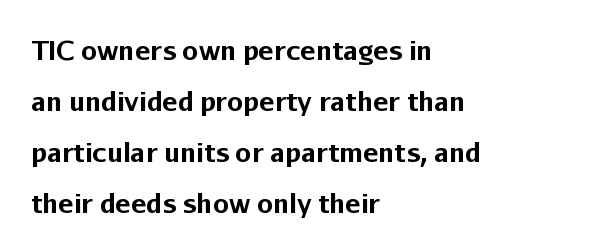
Q: Is the text bold? A: Yes.
Q: Is the text italic (slanted)? A: No, it is upright.
Q: Is the text underlined? A: No.
Q: How is the paragraph aligned? A: Left-aligned.
Q: Is the spacing between letters normal or unusually wide? A: Normal.
Q: Is the spacing between lines tight, normal or loose? A: Loose.
